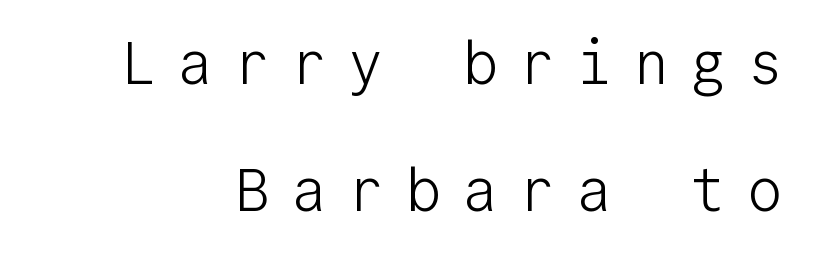
Q: Is the text bold? A: No.
Q: Is the text italic (slanted)? A: No, it is upright.
Q: Is the typeface a serif or a sans-serif typeface? A: Sans-serif.
Q: Is the text underlined? A: No.
Q: Is the spacing between letters normal or unusually wide? A: Unusually wide.
Q: Is the spacing between lines tight, normal or loose? A: Loose.
Q: Width (condensed, normal, or wide)? A: Normal.
Q: Stroke contrast? A: Low.
Q: x-height? A: Medium.
Q: Monospaced? A: Yes.
